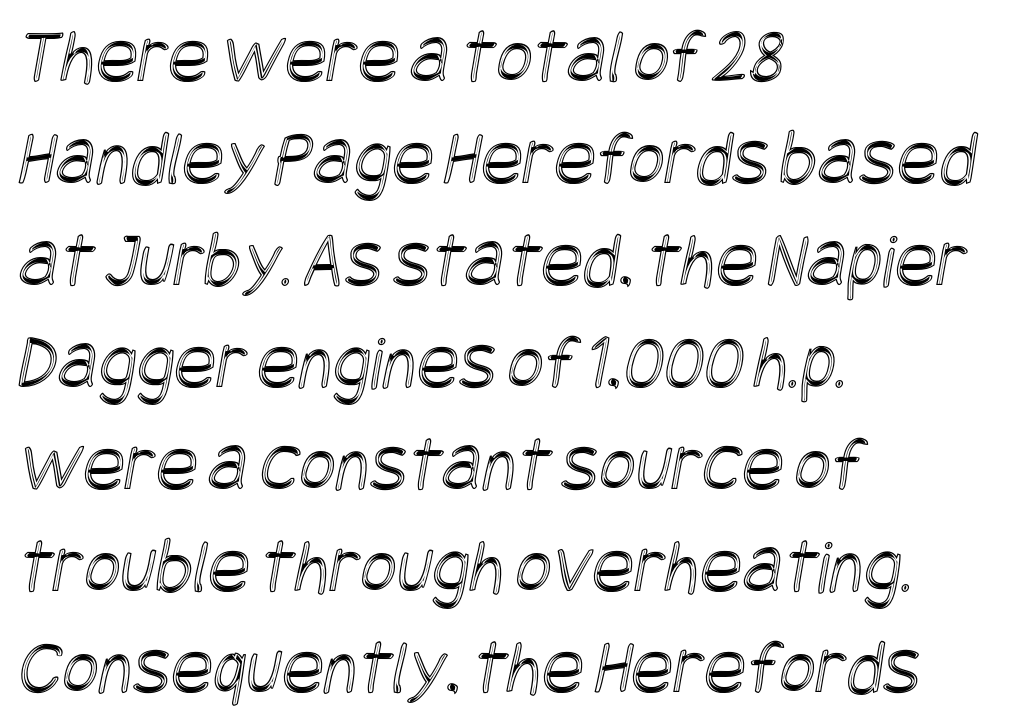
Q: Is the text underlined? A: No.
Q: How is the paragraph aligned? A: Left-aligned.
Q: Is the spacing between letters normal or unusually wide? A: Normal.
Q: Is the spacing between lines tight, normal or loose? A: Normal.
Q: Width (condensed, normal, or wide)? A: Condensed.
Q: x-height? A: Large.
